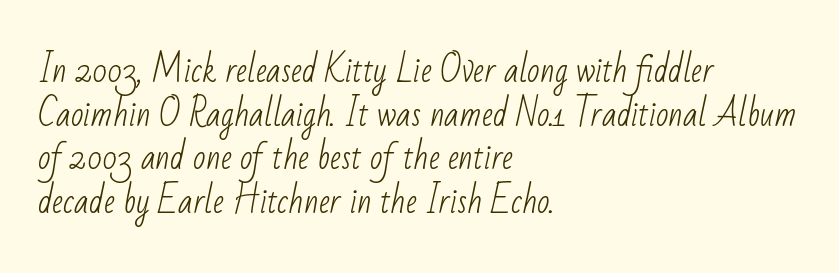
The image shows 33 px light, condensed sans-serif type; set left-aligned, normal line spacing (1.32x), normal letter spacing, not underlined; low stroke contrast and a small x-height.
